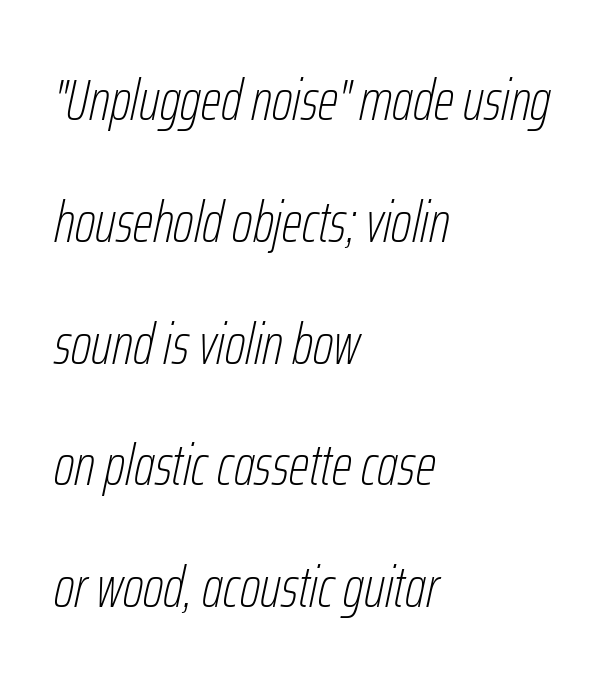
The image shows 58 px thin, condensed type, italic (leaning right); set left-aligned, loose line spacing (2.1x), normal letter spacing, not underlined; low stroke contrast and a medium x-height.
